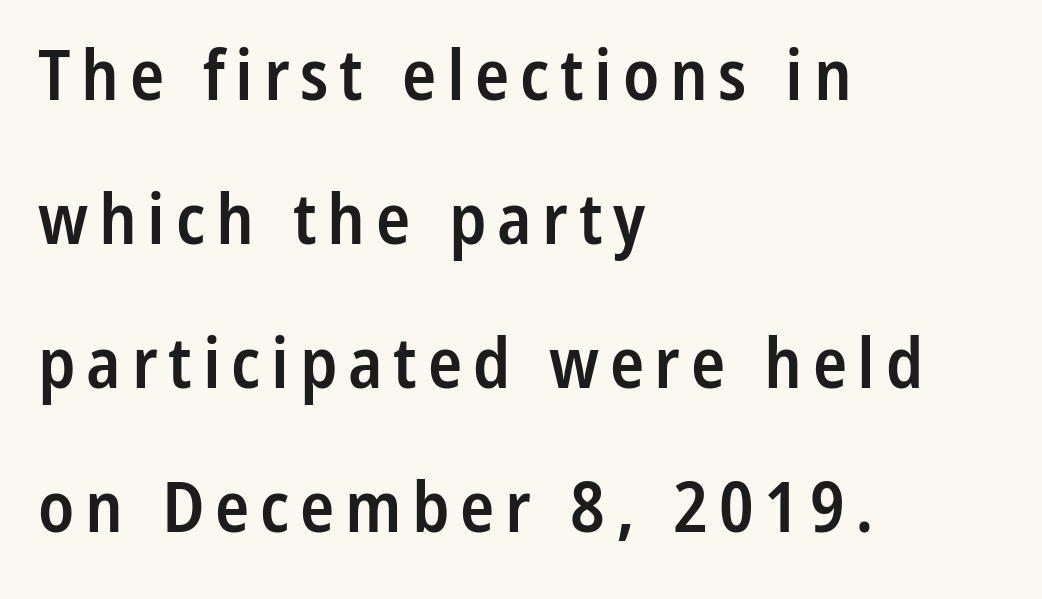
Q: Is the text bold? A: Semi-bold.
Q: Is the text italic (slanted)? A: No, it is upright.
Q: Is the typeface a serif or a sans-serif typeface? A: Sans-serif.
Q: Is the text underlined? A: No.
Q: How is the paragraph aligned? A: Left-aligned.
Q: Is the spacing between lines tight, normal or loose? A: Loose.
Q: Width (condensed, normal, or wide)? A: Condensed.
Q: Stroke contrast? A: Low.
Q: x-height? A: Medium.
Q: Monospaced? A: No.
